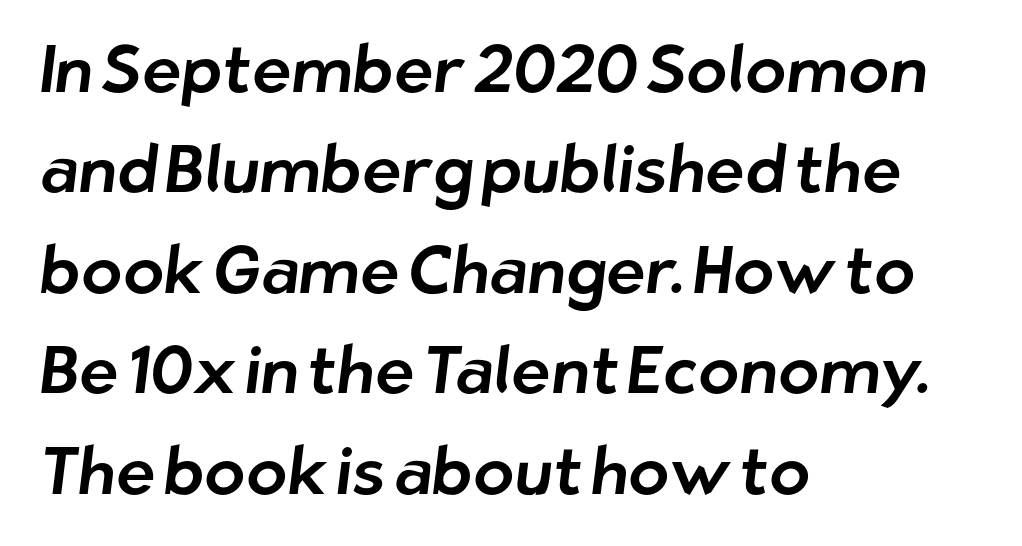
{"serif": "no", "width": "normal", "stroke_contrast": "low", "x_height": "medium", "monospaced": "no", "underline": "no", "align": "left", "line_spacing": "normal", "line_spacing_ratio": 1.5, "letter_spacing": "normal", "letter_spacing_em": 0.0, "glyph_px": 67}
